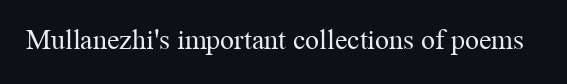
Q: Is the text bold? A: No.
Q: Is the text italic (slanted)? A: No, it is upright.
Q: Is the typeface a serif or a sans-serif typeface? A: Serif.
Q: Is the text underlined? A: No.
Q: Is the spacing between letters normal or unusually wide? A: Normal.
Q: Width (condensed, normal, or wide)? A: Normal.
Q: Stroke contrast? A: Medium.
Q: x-height? A: Medium.
Q: Monospaced? A: No.
